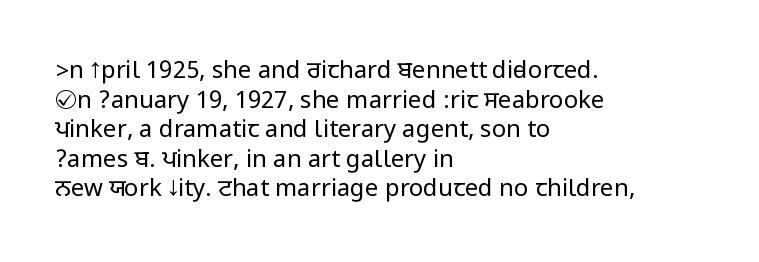
Words appear dense and cohesive because spacing is normal. Stem width sits at or under what a default text font uses. Honestly, there is no underline to notice here at all. The lettering stays uniformly vertical, giving the passage a roman look.
